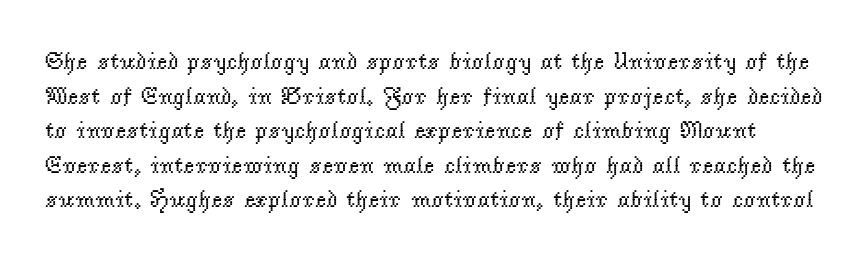
Q: Is the text bold? A: No.
Q: Is the text italic (slanted)? A: No, it is upright.
Q: Is the text underlined? A: No.
Q: Is the spacing between letters normal or unusually wide? A: Normal.
Q: Is the spacing between lines tight, normal or loose? A: Normal.
